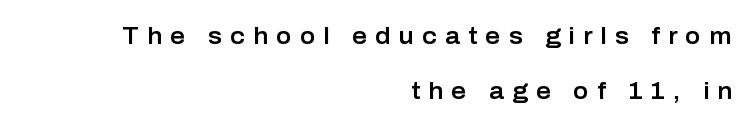
Q: Is the text italic (slanted)? A: No, it is upright.
Q: Is the text underlined? A: No.
Q: How is the paragraph aligned? A: Right-aligned.
Q: Is the spacing between letters normal or unusually wide? A: Unusually wide.
Q: Is the spacing between lines tight, normal or loose? A: Loose.
